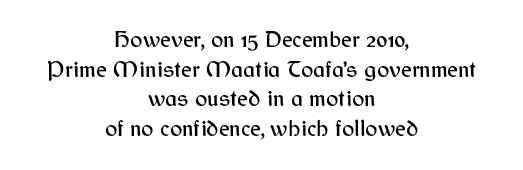
The image shows 23 px text type, upright; set centered, normal line spacing (1.29x), normal letter spacing, not underlined.
